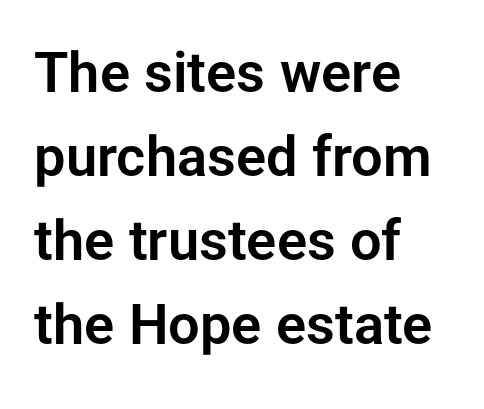
{"serif": "no", "italic": "no", "width": "normal", "stroke_contrast": "low", "x_height": "medium", "monospaced": "no", "underline": "no", "align": "left", "line_spacing": "normal", "line_spacing_ratio": 1.5, "letter_spacing": "normal", "letter_spacing_em": 0.0, "glyph_px": 56}
